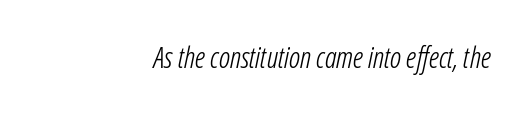
{"italic": "yes", "lean": "right", "slant_degrees": 12, "bold": "no", "weight": "light", "width": "condensed", "stroke_contrast": "low", "x_height": "medium", "monospaced": "no", "underline": "no", "align": "right", "letter_spacing": "normal", "letter_spacing_em": 0.0, "glyph_px": 29}
